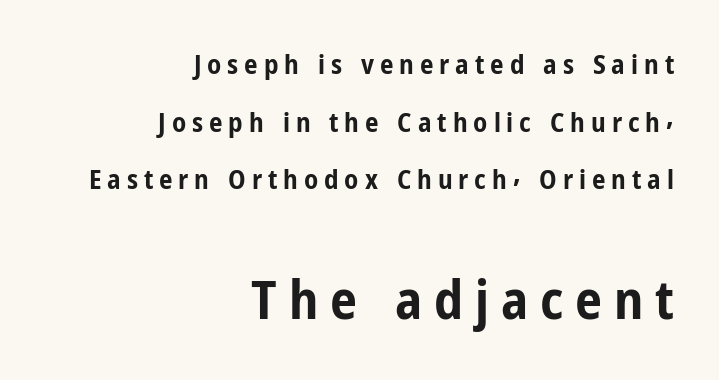
Q: Is the text bold? A: Yes.
Q: Is the text italic (slanted)? A: No, it is upright.
Q: Is the typeface a serif or a sans-serif typeface? A: Sans-serif.
Q: Is the text underlined? A: No.
Q: How is the paragraph aligned? A: Right-aligned.
Q: Is the spacing between letters normal or unusually wide? A: Unusually wide.
Q: Is the spacing between lines tight, normal or loose? A: Loose.
Q: Which block of text is set in a larger size, the first (top) or the second (bottom)? A: The second (bottom) one.
Q: Width (condensed, normal, or wide)? A: Condensed.
Q: Stroke contrast? A: Low.
Q: x-height? A: Medium.
Q: Monospaced? A: No.
